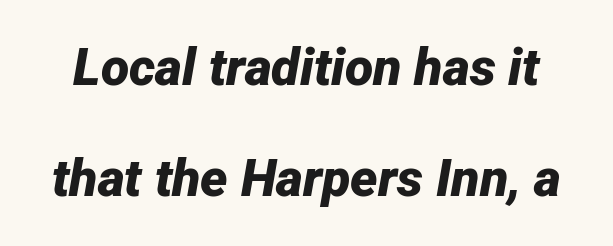
Q: Is the text bold? A: Yes.
Q: Is the text italic (slanted)? A: Yes, it leans right by about 12 degrees.
Q: Is the text underlined? A: No.
Q: Is the spacing between letters normal or unusually wide? A: Normal.
Q: Is the spacing between lines tight, normal or loose? A: Loose.
Q: Width (condensed, normal, or wide)? A: Normal.
Q: Stroke contrast? A: Low.
Q: x-height? A: Medium.
Q: Monospaced? A: No.
